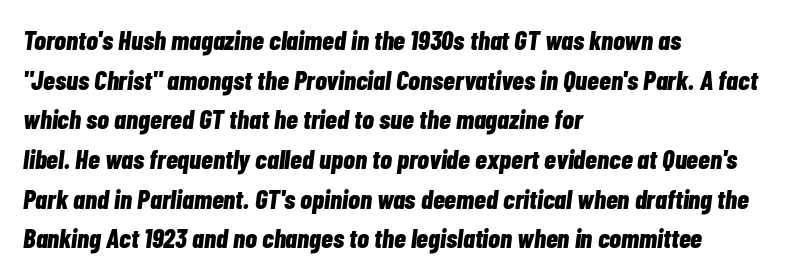
{"italic": "yes", "lean": "right", "slant_degrees": 7, "bold": "yes", "underline": "no", "align": "left", "line_spacing": "normal", "line_spacing_ratio": 1.47, "letter_spacing": "normal", "letter_spacing_em": 0.0, "glyph_px": 27}
